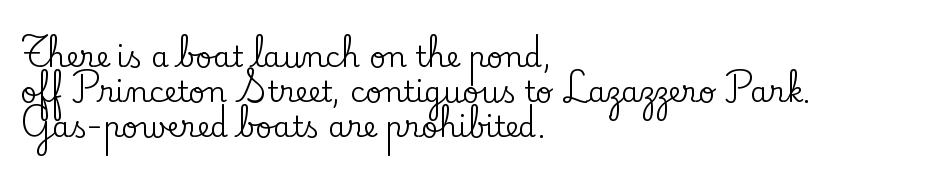
The image shows 29 px serif type, upright; set left-aligned, line spacing 1.21x, normal letter spacing, not underlined; low stroke contrast and a small x-height.
